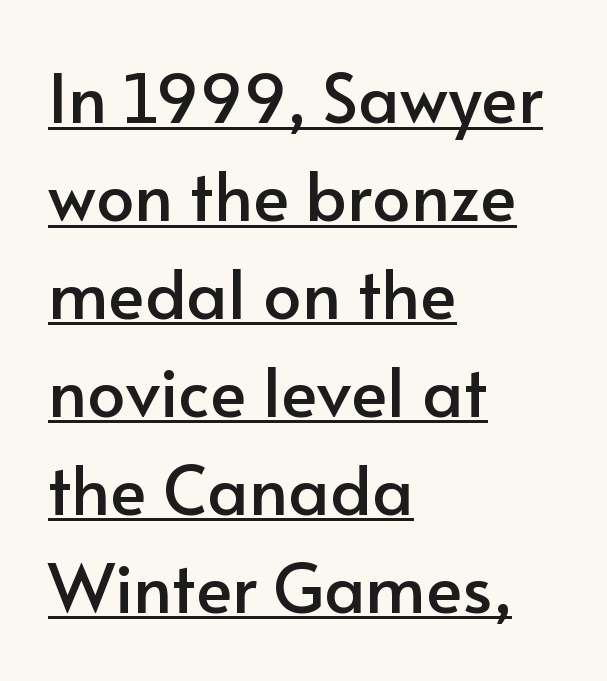
{"serif": "no", "italic": "no", "width": "normal", "stroke_contrast": "low", "x_height": "small", "monospaced": "no", "underline": "yes", "align": "left", "line_spacing": "normal", "line_spacing_ratio": 1.44, "letter_spacing": "normal", "letter_spacing_em": 0.0, "glyph_px": 68}
